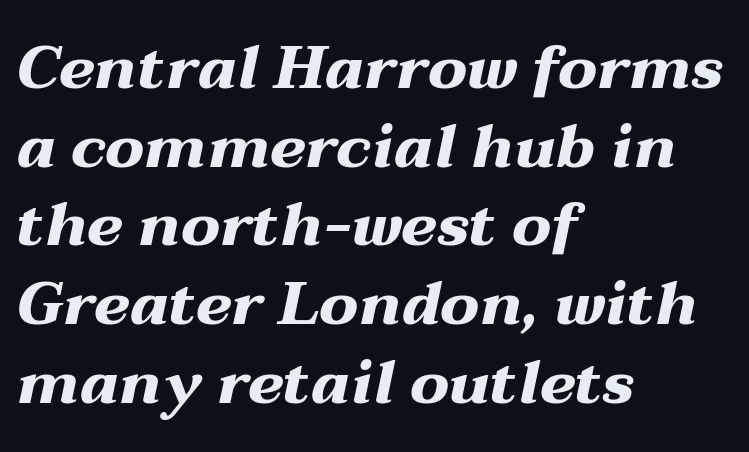
The image shows 61 px heavy, wide type, italic (leaning right); set left-aligned, normal line spacing (1.29x), normal letter spacing, not underlined; medium stroke contrast and a medium x-height.
